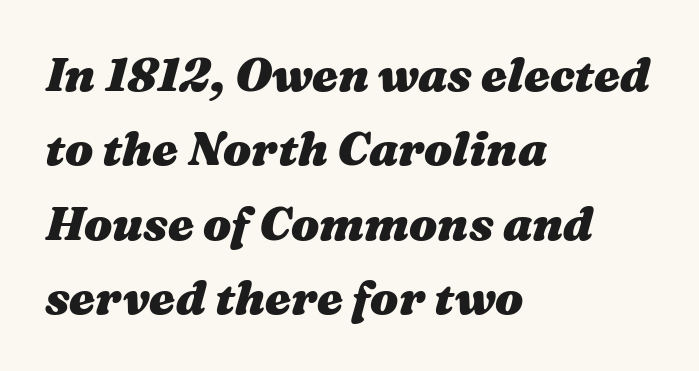
Has an underline been added? It has not. Proportional: the letters do not fall into vertical columns. Leftover space on each line is placed entirely after the last word. The face used here has the dense, thick strokes of a bold. This sample keeps an unexceptional amount of space between lines.
